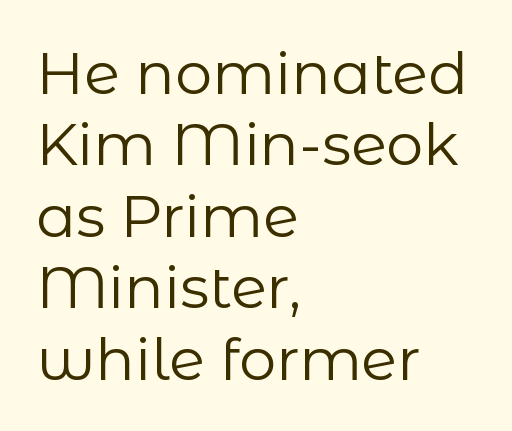
Line starts are locked; line ends wander. Note: no serifs on the glyphs. This sample has the flowing, uneven cadence of proportional lettering. The cut favours lightness, reaching ordinary text weight at its darkest. The font's upright variant was chosen for this text.
